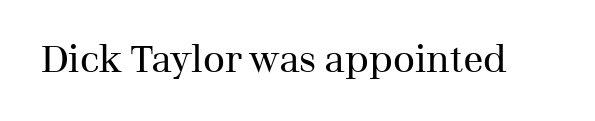
Q: Is the text bold? A: No.
Q: Is the text italic (slanted)? A: No, it is upright.
Q: Is the typeface a serif or a sans-serif typeface? A: Serif.
Q: Is the text underlined? A: No.
Q: Is the spacing between letters normal or unusually wide? A: Normal.
Q: Width (condensed, normal, or wide)? A: Normal.
Q: Stroke contrast? A: Medium.
Q: x-height? A: Medium.
Q: Monospaced? A: No.
